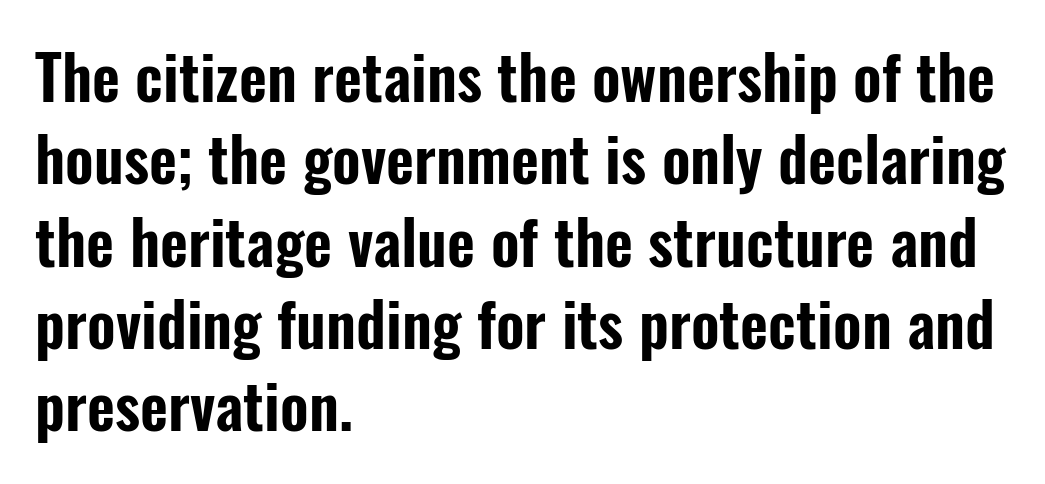
{"serif": "no", "italic": "no", "width": "condensed", "stroke_contrast": "low", "x_height": "medium", "monospaced": "no", "underline": "no", "align": "left", "line_spacing": "normal", "line_spacing_ratio": 1.35, "letter_spacing": "normal", "letter_spacing_em": 0.0, "glyph_px": 61}
